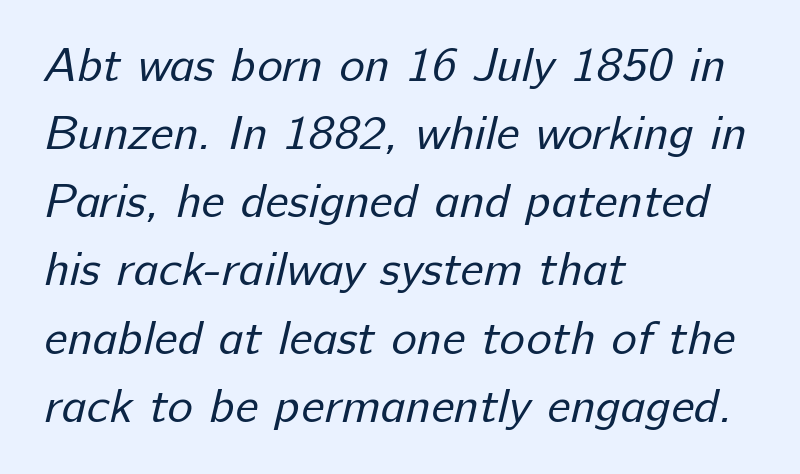
The image shows 48 px regular-weight sans-serif type; set left-aligned, normal line spacing (1.42x), normal letter spacing, not underlined; low stroke contrast and a medium x-height.
